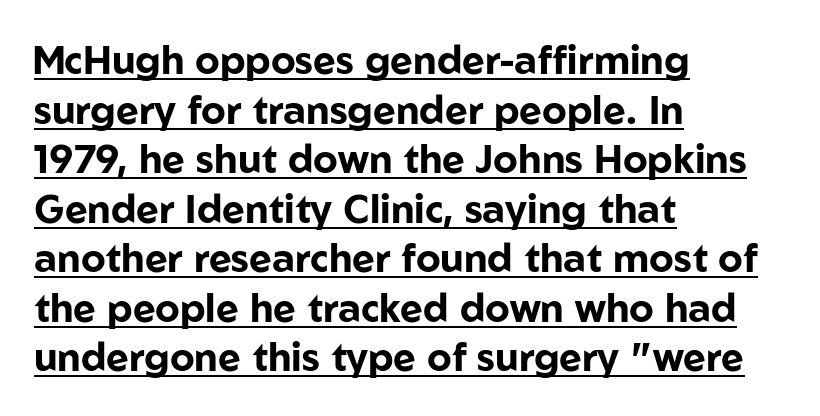
The image shows 39 px bold sans-serif type, upright; set left-aligned, normal line spacing (1.27x), normal letter spacing, underlined; low stroke contrast and a medium x-height.
